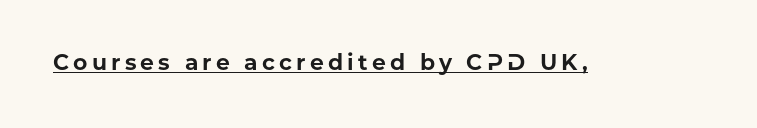
Q: Is the text bold? A: Yes.
Q: Is the text italic (slanted)? A: No, it is upright.
Q: Is the text underlined? A: Yes.
